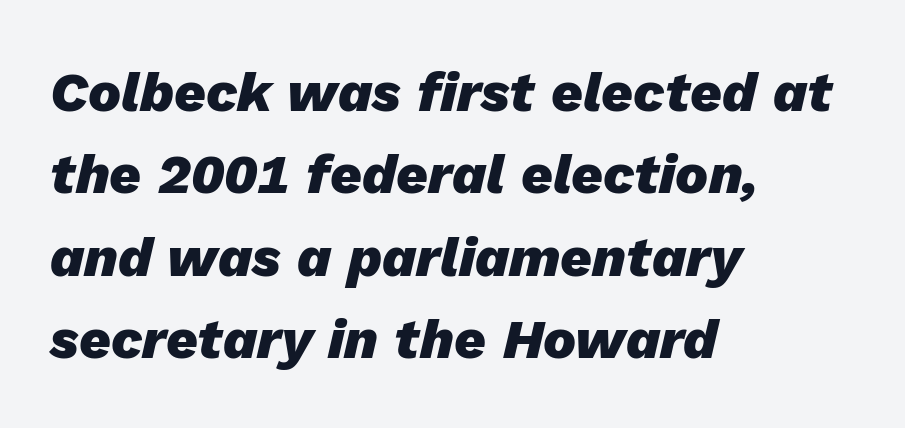
Q: Is the text bold? A: Yes.
Q: Is the text italic (slanted)? A: Yes, it leans right by about 13 degrees.
Q: Is the text underlined? A: No.
Q: How is the paragraph aligned? A: Left-aligned.
Q: Is the spacing between letters normal or unusually wide? A: Normal.
Q: Is the spacing between lines tight, normal or loose? A: Normal.
Q: Width (condensed, normal, or wide)? A: Normal.
Q: Stroke contrast? A: Low.
Q: x-height? A: Medium.
Q: Monospaced? A: No.
